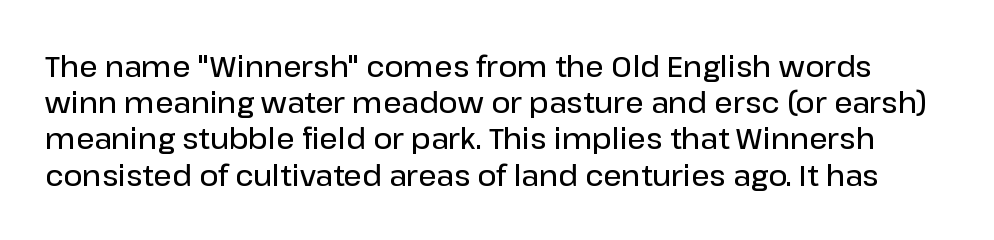
The image shows 29 px semibold sans-serif type, upright; set normal line spacing (1.25x), normal letter spacing, not underlined; low stroke contrast and a medium x-height.
